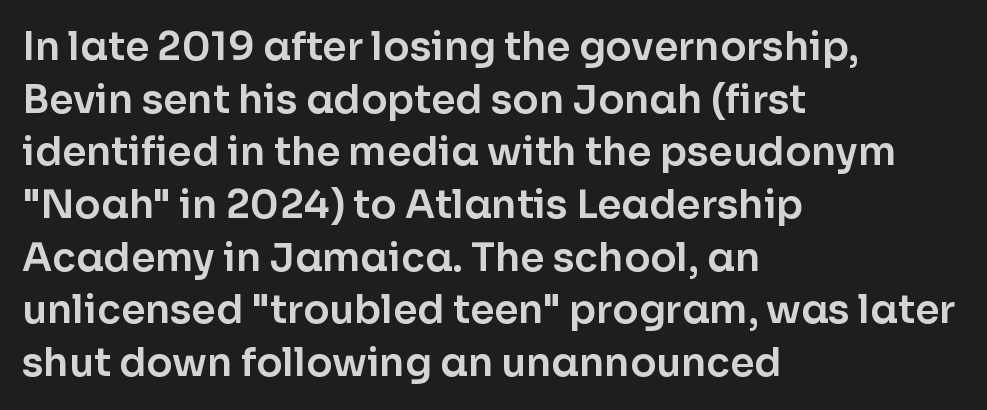
Q: Is the text italic (slanted)? A: No, it is upright.
Q: Is the typeface a serif or a sans-serif typeface? A: Sans-serif.
Q: Is the text underlined? A: No.
Q: How is the paragraph aligned? A: Left-aligned.
Q: Is the spacing between letters normal or unusually wide? A: Normal.
Q: Is the spacing between lines tight, normal or loose? A: Normal.
Q: Width (condensed, normal, or wide)? A: Normal.
Q: Stroke contrast? A: Low.
Q: x-height? A: Medium.
Q: Monospaced? A: No.
